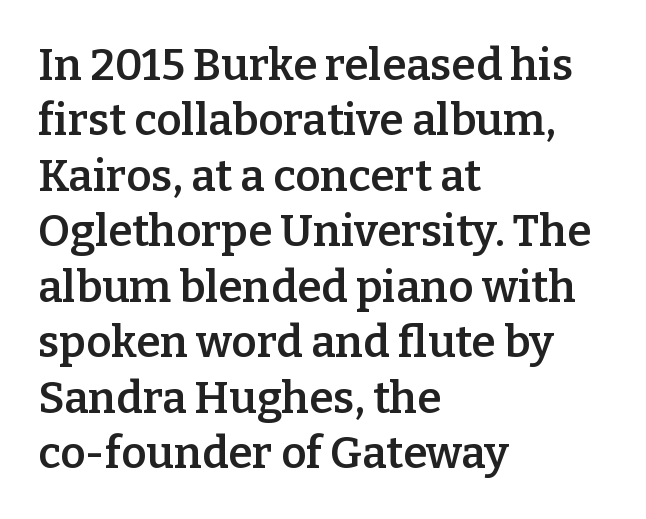
The area under the type is left untouched. In terms of letterform style, serifs are clearly present. A normal amount of white space separates one row of letters from the next. Horizontal alignment here is leftward, the default for most running prose. Tall strokes in this sample are plumb rather than angled. Honestly, the letter spacing is just normal — you wouldn't notice it.
